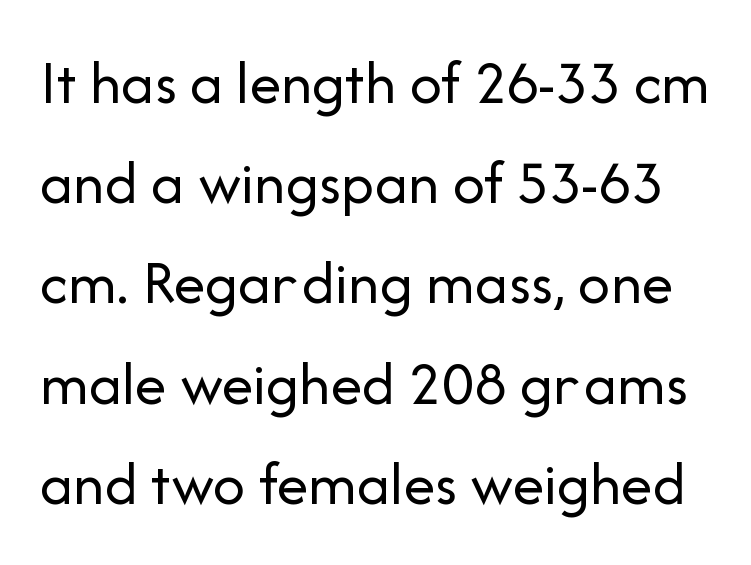
The image shows 63 px regular-weight sans-serif type, upright; set normal line spacing (1.59x), normal letter spacing, not underlined; low stroke contrast and a medium x-height.
